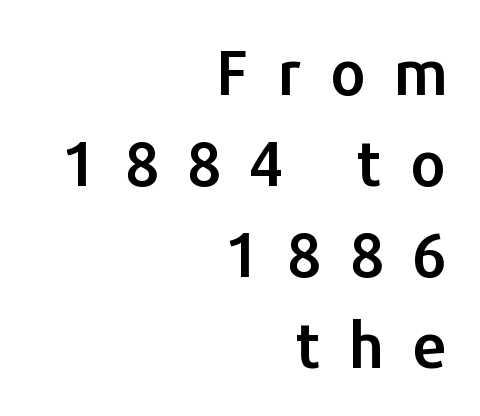
Horizontal bands of white between lines are of average thickness. Note the varied advance widths — an 'i' is clearly narrower than an 'm'. Beneath every word, the page is bare. The text was rendered using a sans face with plain stroke endings.
